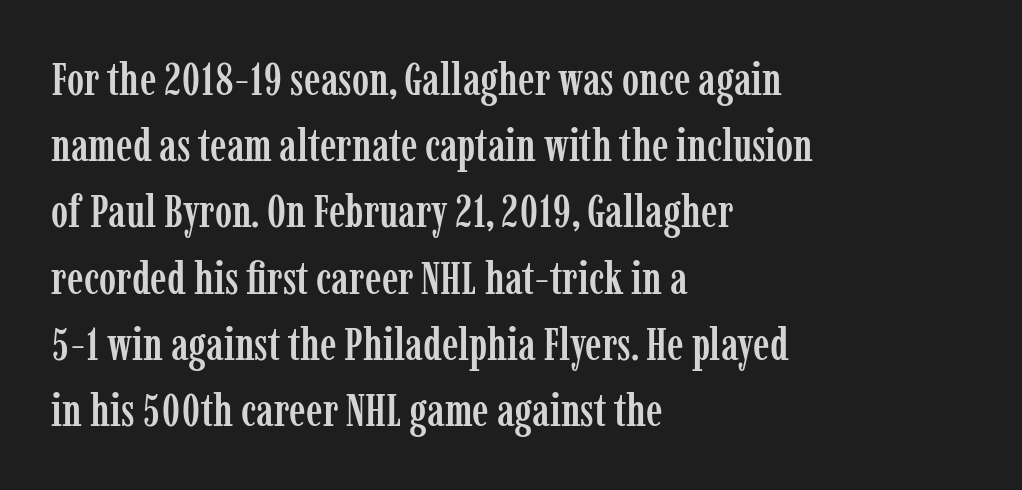
Q: Is the text italic (slanted)? A: No, it is upright.
Q: Is the typeface a serif or a sans-serif typeface? A: Serif.
Q: Is the text underlined? A: No.
Q: How is the paragraph aligned? A: Left-aligned.
Q: Is the spacing between letters normal or unusually wide? A: Normal.
Q: Is the spacing between lines tight, normal or loose? A: Normal.
Q: Width (condensed, normal, or wide)? A: Condensed.
Q: Stroke contrast? A: Low.
Q: x-height? A: Medium.
Q: Monospaced? A: No.
